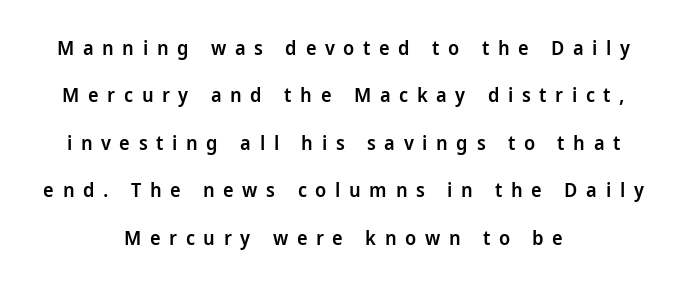
{"italic": "no", "bold": "semi", "underline": "no", "align": "center", "line_spacing": "loose", "line_spacing_ratio": 2.37, "letter_spacing": "wide", "letter_spacing_em": 0.43, "glyph_px": 20}
